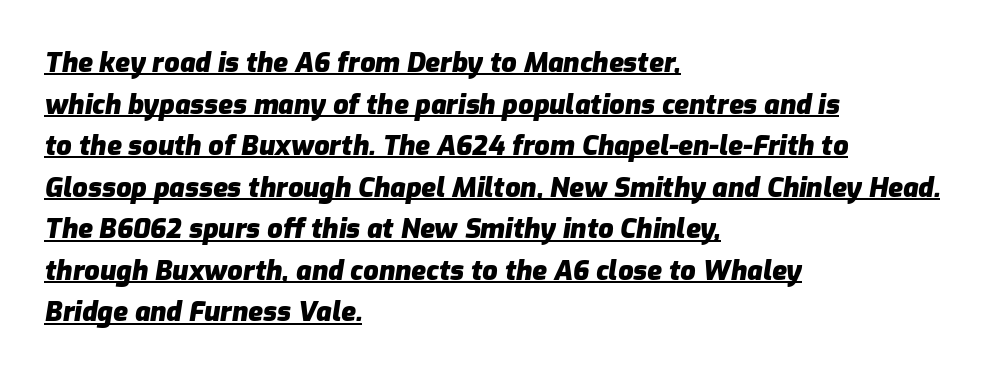
{"italic": "yes", "lean": "right", "slant_degrees": 9, "bold": "yes", "underline": "yes", "align": "left", "line_spacing": "normal", "line_spacing_ratio": 1.54, "letter_spacing": "normal", "letter_spacing_em": 0.0, "glyph_px": 27}
